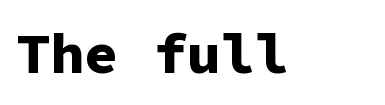
Q: Is the text bold? A: Yes.
Q: Is the text italic (slanted)? A: No, it is upright.
Q: Is the typeface a serif or a sans-serif typeface? A: Sans-serif.
Q: Is the text underlined? A: No.
Q: Is the spacing between letters normal or unusually wide? A: Normal.
Q: Width (condensed, normal, or wide)? A: Normal.
Q: Stroke contrast? A: Low.
Q: x-height? A: Medium.
Q: Monospaced? A: Yes.
